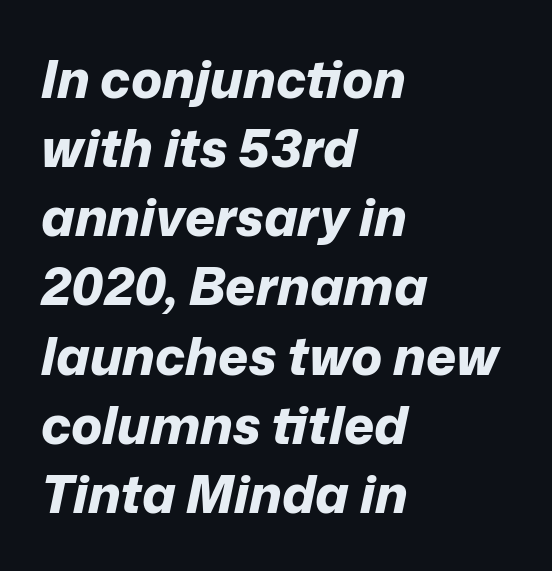
The image shows 52 px bold type, italic (leaning right); set left-aligned, normal line spacing (1.33x), normal letter spacing, not underlined; low stroke contrast and a medium x-height.
